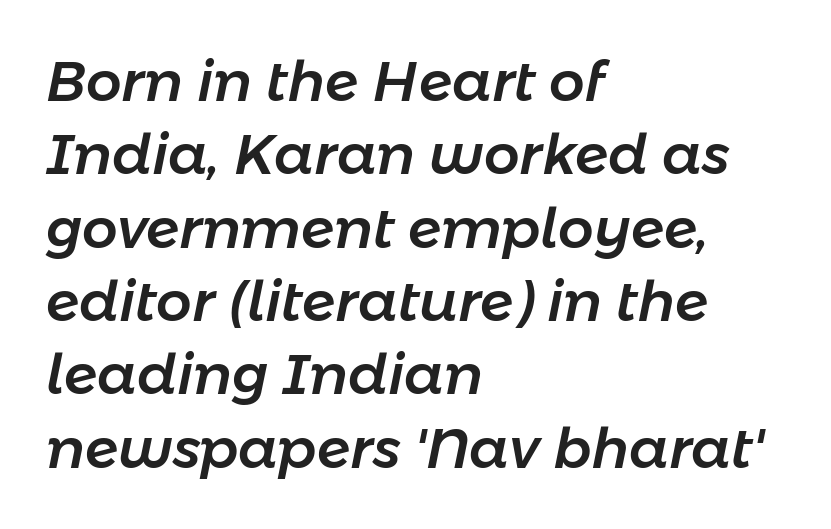
The image shows 56 px text type, italic (leaning right); set left-aligned, normal line spacing (1.31x), normal letter spacing, not underlined; low stroke contrast and a medium x-height.
